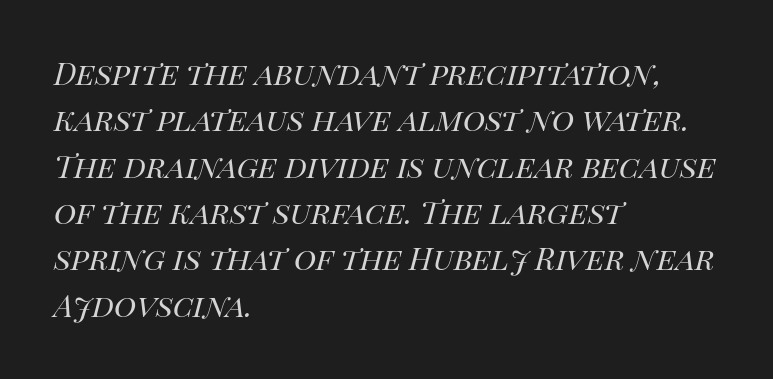
No word sits above an underline. The lines in this sample share a left origin and differ only in where they stop. Nothing unusual about the tracking: characters are spaced as the font intends. There's an unmistakable incline to the writing here.
